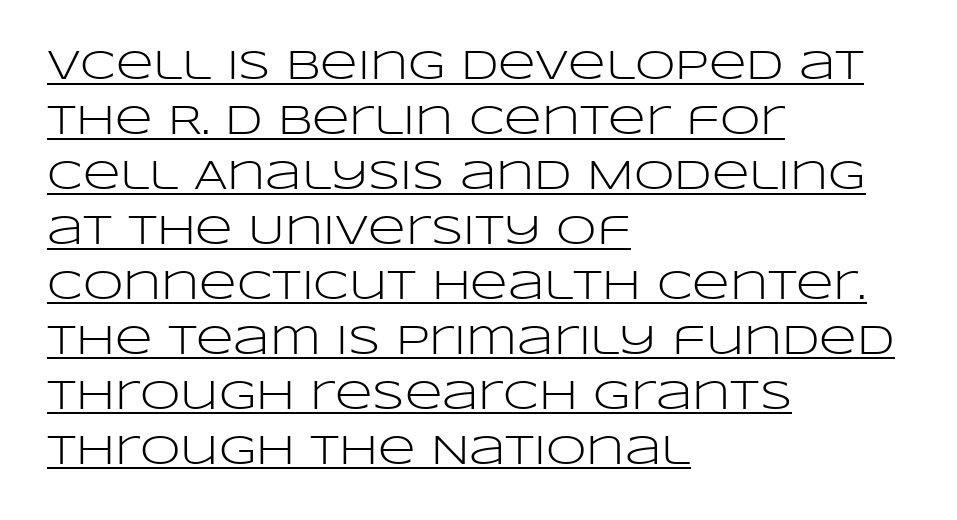
Stems and bowls with no extra thickness — not bold. Serifs: no, the terminals of the letterforms are clean. These lines were composed using upright roman letters. The specimen includes a rule beneath the text block's lines.
